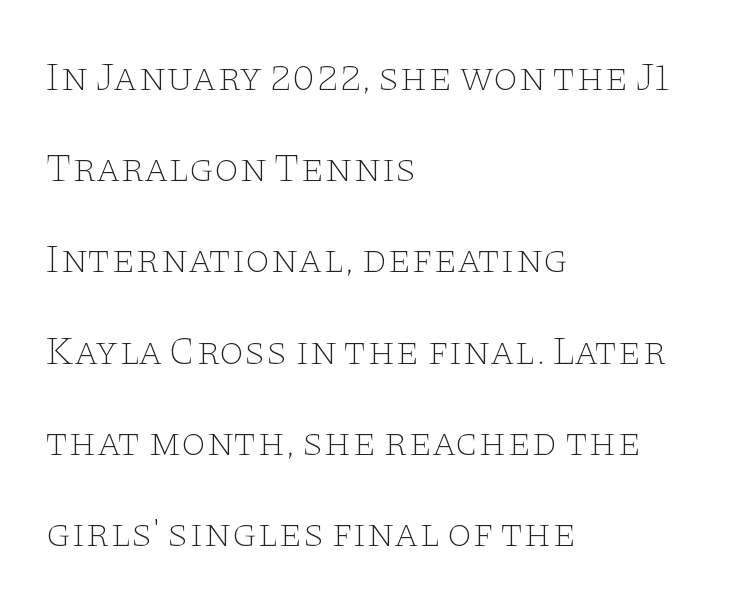
A quiet, ordinary-to-light weight characterises the typeface. Summary of vertical rhythm: relaxed, with wide interline spacing. Is this a fixed-width face? No — the glyphs have proportional, varying widths. Regarding serifs, this sample has them. Letters rest on an invisible, unmarked baseline. What stands out about the letter spacing? Nothing — it is the standard amount.
